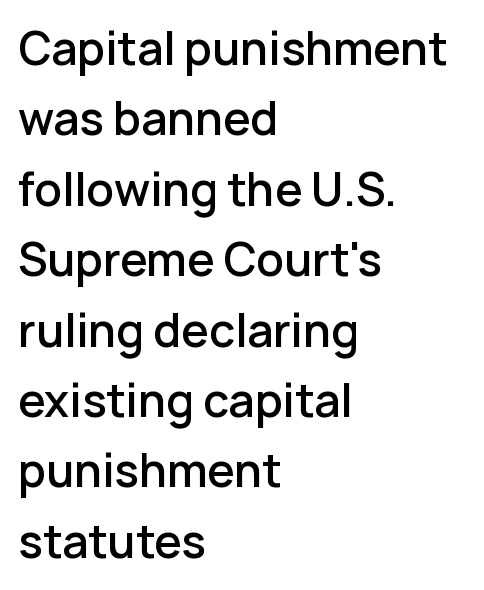
{"serif": "no", "italic": "no", "bold": "semi", "weight": "semibold", "width": "normal", "stroke_contrast": "low", "x_height": "medium", "monospaced": "no", "underline": "no", "align": "left", "line_spacing": "normal", "line_spacing_ratio": 1.6, "letter_spacing": "normal", "letter_spacing_em": 0.0, "glyph_px": 44}
